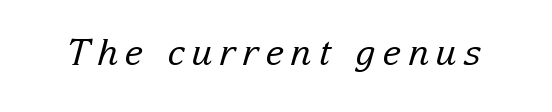
Q: Is the text bold? A: No.
Q: Is the text italic (slanted)? A: Yes, it leans right by about 15 degrees.
Q: Is the typeface a serif or a sans-serif typeface? A: Serif.
Q: Is the text underlined? A: No.
Q: Width (condensed, normal, or wide)? A: Normal.
Q: Stroke contrast? A: Low.
Q: x-height? A: Medium.
Q: Monospaced? A: No.
